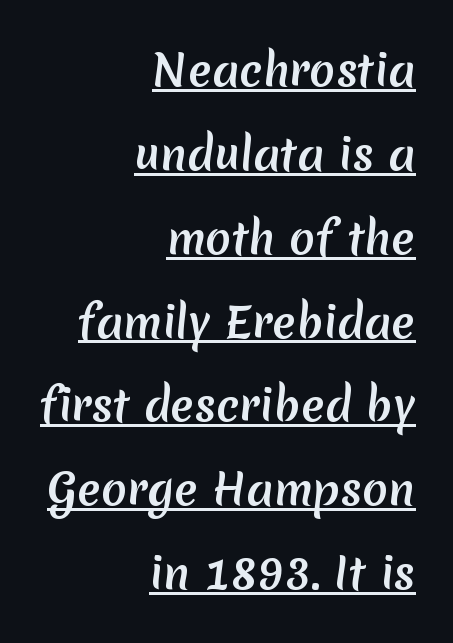
Reading down the column, the eye jumps a long way to each next line. Think of a printed novel: that variable character pitch is what you see here. The face used here is rendered with its standard letterfit. Descenders here cross a horizontal rule under the line. A student would call this right alignment; a typographer would say flush right, rag left. The typeface chosen for these lines omits serifs.
